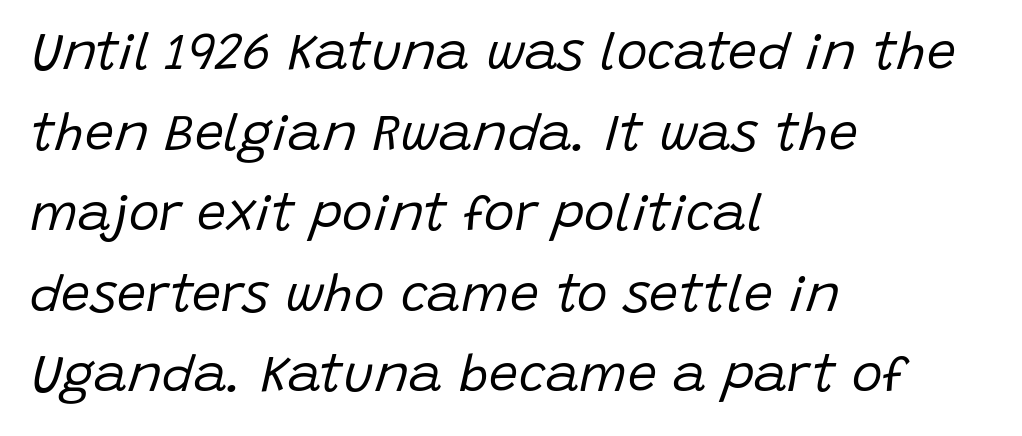
The image shows 52 px regular-weight type, italic (leaning right); set left-aligned, normal line spacing (1.55x), normal letter spacing, not underlined; low stroke contrast and a large x-height.
